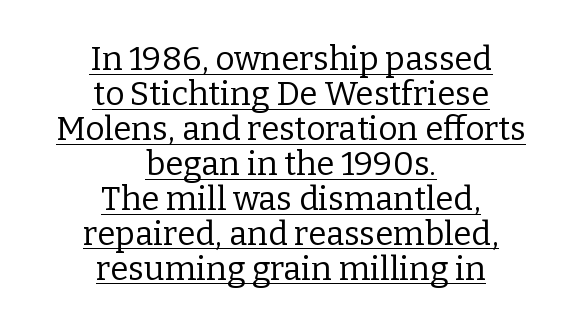
Q: Is the text bold? A: No.
Q: Is the text italic (slanted)? A: No, it is upright.
Q: Is the typeface a serif or a sans-serif typeface? A: Serif.
Q: Is the text underlined? A: Yes.
Q: How is the paragraph aligned? A: Centered.
Q: Is the spacing between letters normal or unusually wide? A: Normal.
Q: Is the spacing between lines tight, normal or loose? A: Tight.
Q: Width (condensed, normal, or wide)? A: Normal.
Q: Stroke contrast? A: Low.
Q: x-height? A: Medium.
Q: Monospaced? A: No.
